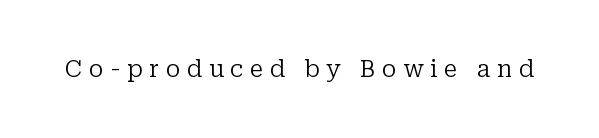
Lines of text with bare space underneath. The weight would be labelled regular, book, light, or lighter still. Do the letters lean? They stand straight. Observe the wide spacing: letters keep a clear distance from each other.
